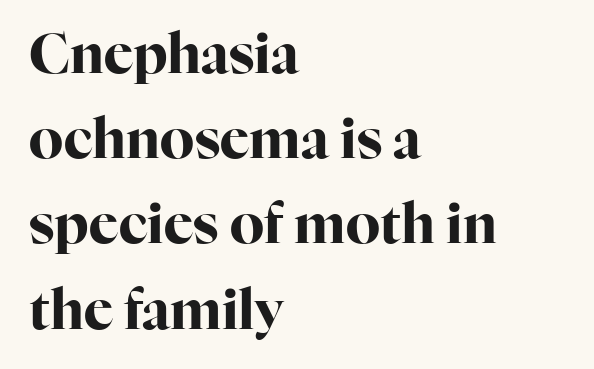
Q: Is the text bold? A: Yes.
Q: Is the text italic (slanted)? A: No, it is upright.
Q: Is the typeface a serif or a sans-serif typeface? A: Serif.
Q: Is the text underlined? A: No.
Q: How is the paragraph aligned? A: Left-aligned.
Q: Is the spacing between letters normal or unusually wide? A: Normal.
Q: Is the spacing between lines tight, normal or loose? A: Normal.
Q: Width (condensed, normal, or wide)? A: Normal.
Q: Stroke contrast? A: High.
Q: x-height? A: Medium.
Q: Monospaced? A: No.
